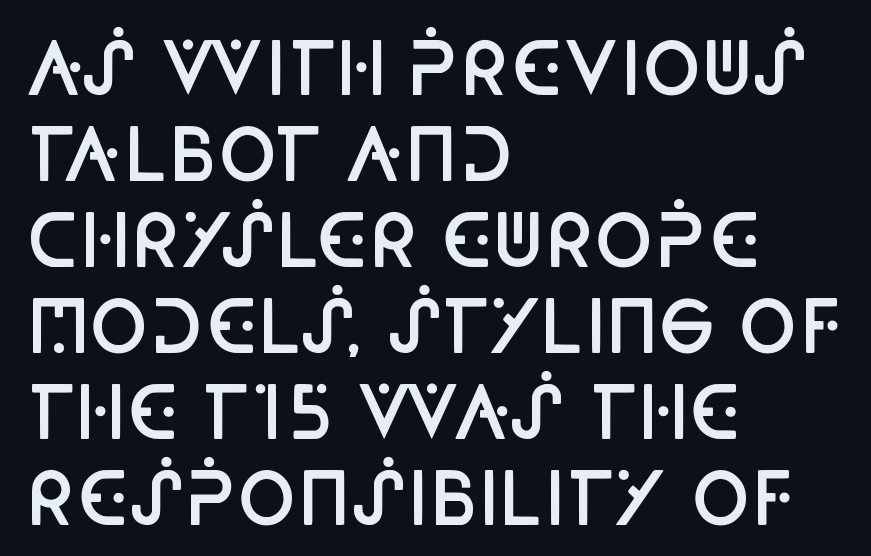
Q: Is the text bold? A: Semi-bold.
Q: Is the text italic (slanted)? A: No, it is upright.
Q: Is the typeface a serif or a sans-serif typeface? A: Sans-serif.
Q: Is the text underlined? A: No.
Q: How is the paragraph aligned? A: Left-aligned.
Q: Is the spacing between letters normal or unusually wide? A: Normal.
Q: Width (condensed, normal, or wide)? A: Condensed.
Q: Stroke contrast? A: Low.
Q: x-height? A: Large.
Q: Monospaced? A: No.
